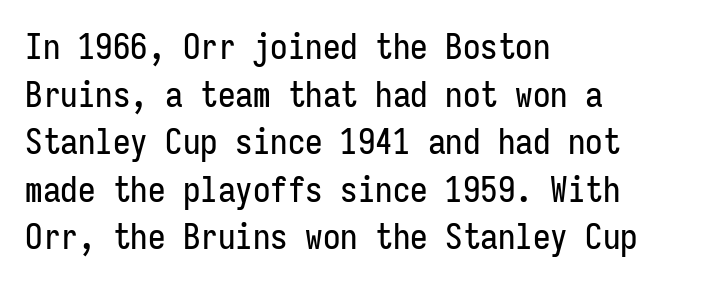
Monospaced: the letters line up in strict vertical columns. Baseline-to-baseline distance is the conventional proportion of letter height. Characters follow at the spacing the type designer built in. Letterform terminals end flat and unadorned throughout the passage. Just letters on the line, the space beneath them empty. Short and long lines alike share a common starting point at left.
